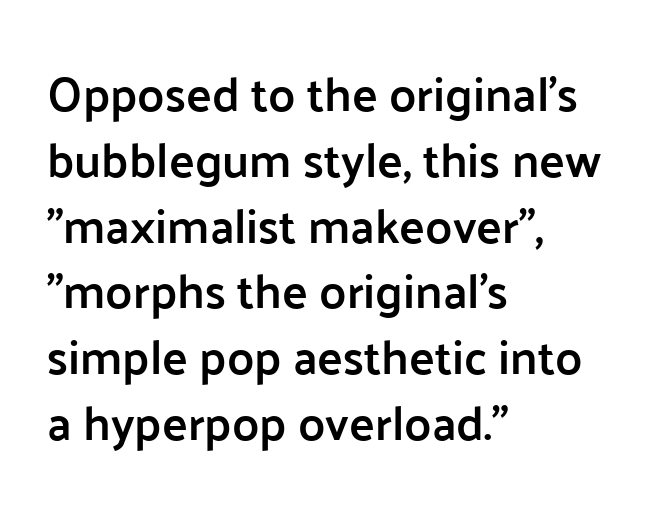
The image shows 48 px semibold sans-serif type, upright; set left-aligned, normal line spacing (1.37x), normal letter spacing, not underlined; low stroke contrast and a medium x-height.
